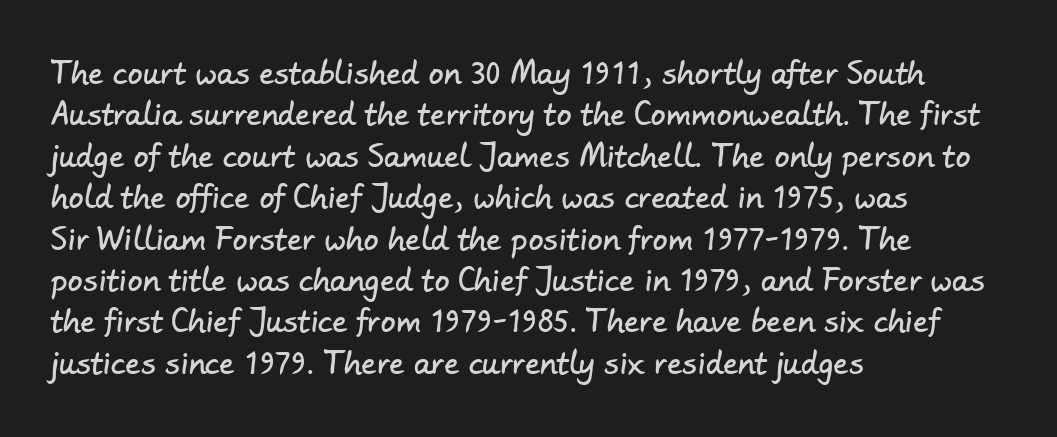
The space directly below the letters is spotless. Vertical spacing — default. Visually the block forms a straight wall on the left and a jagged coastline on the right. The face used here is proportionally spaced, like ordinary book or web type.
